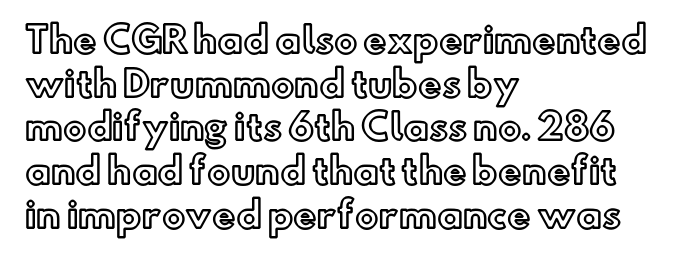
Rule under the text: the space is simply empty. Every row of glyphs begins at an identical x-position on the left. Each letter keeps its own natural width here, so spacing adapts to shape. Line spacing here is normal. Upright lettering throughout.
